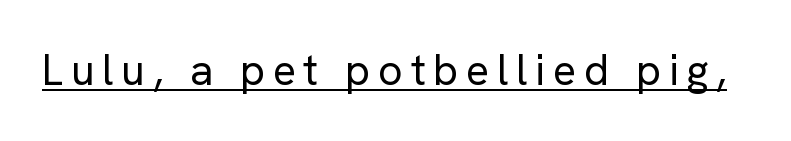
Proportional: the letters do not fall into vertical columns. Like a heading marked for emphasis, these lines bear an underscore. Italic: no, the glyphs are upright roman. The typeface chosen for these lines omits serifs.
